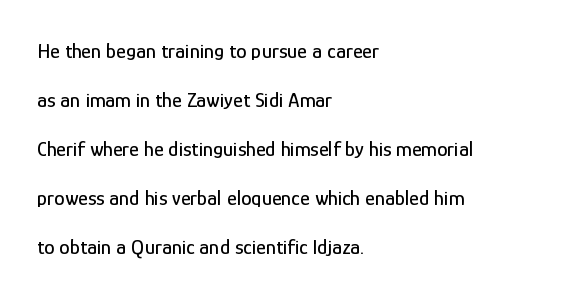
{"italic": "no", "underline": "no", "align": "left", "line_spacing": "loose", "line_spacing_ratio": 2.33, "letter_spacing": "normal", "letter_spacing_em": 0.0, "glyph_px": 21}
